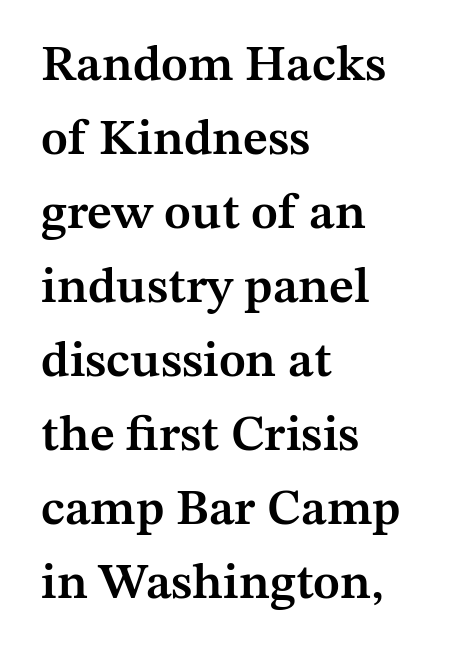
Q: Is the text bold? A: Semi-bold.
Q: Is the text italic (slanted)? A: No, it is upright.
Q: Is the typeface a serif or a sans-serif typeface? A: Serif.
Q: Is the text underlined? A: No.
Q: How is the paragraph aligned? A: Left-aligned.
Q: Is the spacing between letters normal or unusually wide? A: Normal.
Q: Is the spacing between lines tight, normal or loose? A: Normal.
Q: Width (condensed, normal, or wide)? A: Normal.
Q: Stroke contrast? A: Medium.
Q: x-height? A: Medium.
Q: Monospaced? A: No.
